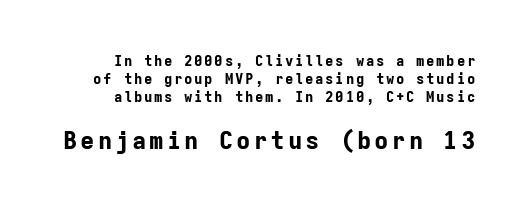
The image shows 24 px bold type, upright; set normal line spacing (1.27x), not underlined; the second (bottom) block is 1.71x larger.
